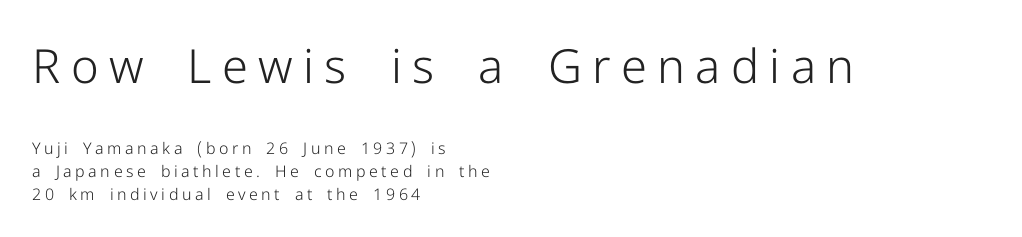
Q: Is the text bold? A: No.
Q: Is the text italic (slanted)? A: No, it is upright.
Q: Is the typeface a serif or a sans-serif typeface? A: Sans-serif.
Q: Is the text underlined? A: No.
Q: How is the paragraph aligned? A: Left-aligned.
Q: Is the spacing between letters normal or unusually wide? A: Unusually wide.
Q: Is the spacing between lines tight, normal or loose? A: Normal.
Q: Which block of text is set in a larger size, the first (top) or the second (bottom)? A: The first (top) one.
Q: Width (condensed, normal, or wide)? A: Normal.
Q: Stroke contrast? A: Low.
Q: x-height? A: Medium.
Q: Monospaced? A: No.
